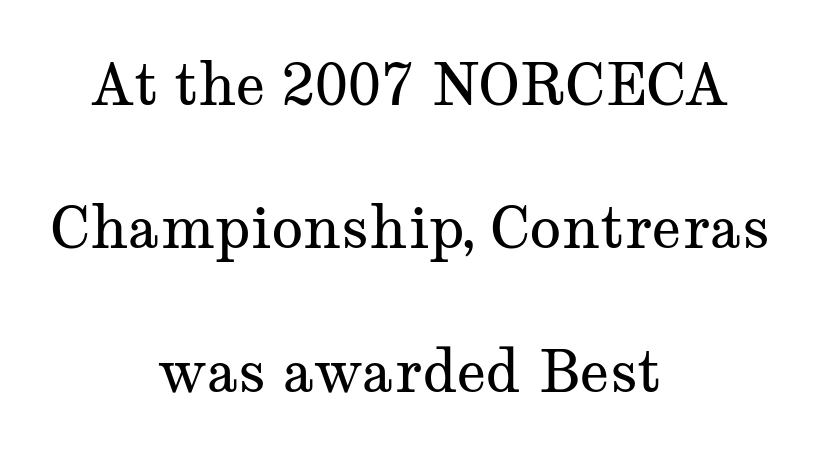
{"serif": "yes", "italic": "no", "bold": "no", "weight": "regular", "width": "wide", "stroke_contrast": "medium", "x_height": "medium", "monospaced": "no", "underline": "no", "align": "center", "line_spacing": "loose", "line_spacing_ratio": 2.47, "letter_spacing": "normal", "letter_spacing_em": 0.0, "glyph_px": 58}
